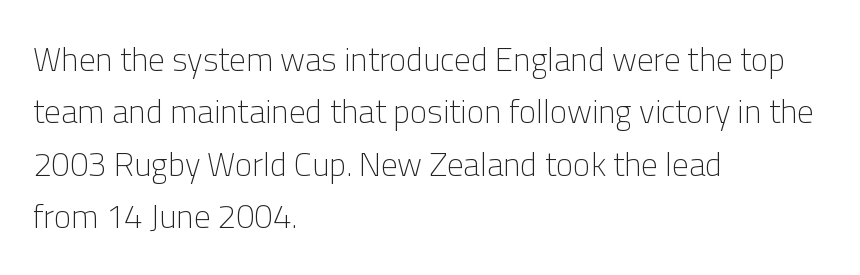
Q: Is the text bold? A: No.
Q: Is the text italic (slanted)? A: No, it is upright.
Q: Is the typeface a serif or a sans-serif typeface? A: Sans-serif.
Q: Is the text underlined? A: No.
Q: How is the paragraph aligned? A: Left-aligned.
Q: Is the spacing between letters normal or unusually wide? A: Normal.
Q: Is the spacing between lines tight, normal or loose? A: Normal.
Q: Width (condensed, normal, or wide)? A: Normal.
Q: Stroke contrast? A: Low.
Q: x-height? A: Medium.
Q: Monospaced? A: No.
